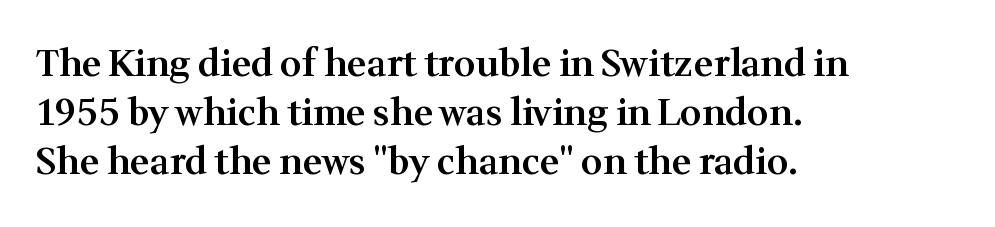
The image shows 37 px semibold serif type, upright; set left-aligned, normal line spacing (1.32x), normal letter spacing, not underlined; medium stroke contrast and a medium x-height.
